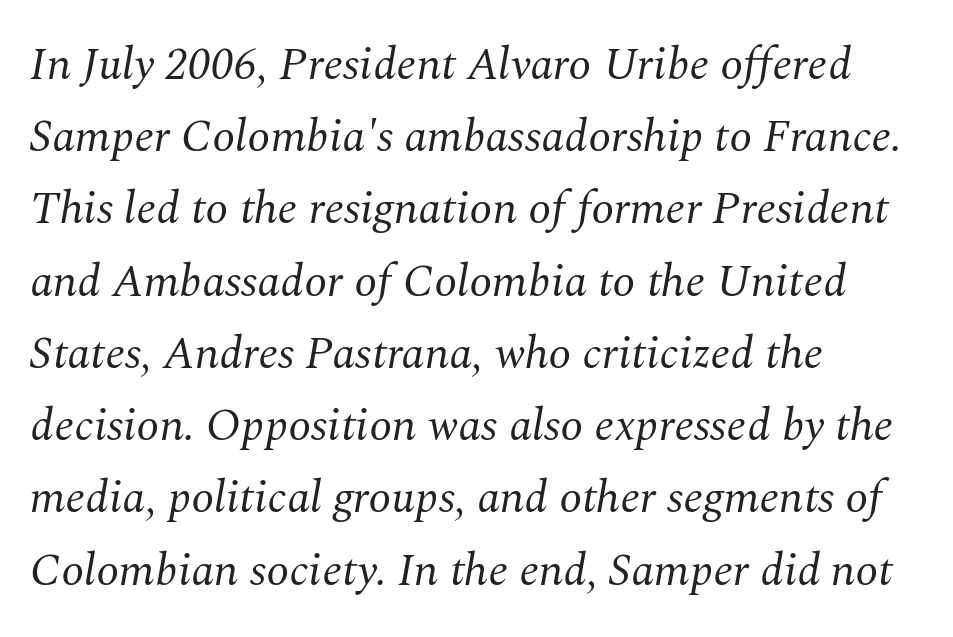
Q: Is the text bold? A: No.
Q: Is the text italic (slanted)? A: Yes, it leans right by about 10 degrees.
Q: Is the typeface a serif or a sans-serif typeface? A: Serif.
Q: Is the text underlined? A: No.
Q: How is the paragraph aligned? A: Left-aligned.
Q: Is the spacing between letters normal or unusually wide? A: Normal.
Q: Is the spacing between lines tight, normal or loose? A: Normal.
Q: Width (condensed, normal, or wide)? A: Normal.
Q: Stroke contrast? A: Medium.
Q: x-height? A: Medium.
Q: Monospaced? A: No.
